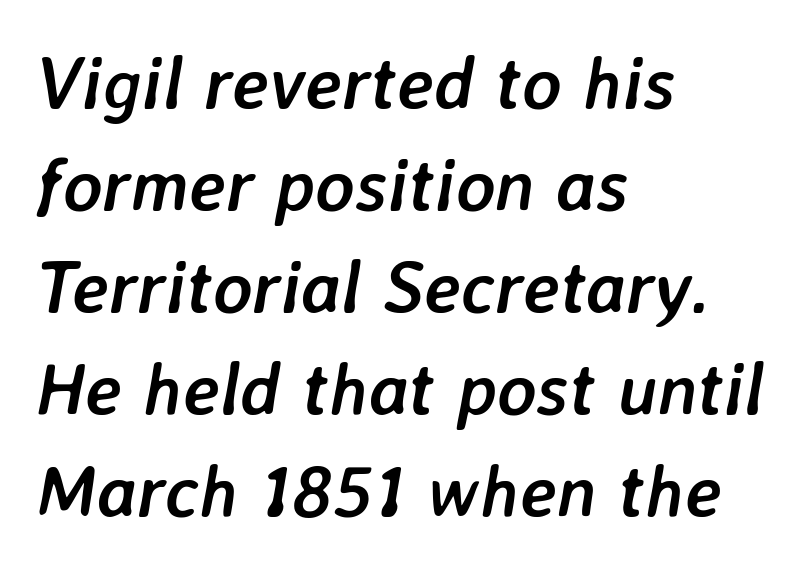
{"italic": "yes", "lean": "right", "slant_degrees": 7, "bold": "yes", "weight": "semibold", "width": "normal", "stroke_contrast": "low", "x_height": "medium", "monospaced": "no", "underline": "no", "align": "left", "line_spacing": "normal", "line_spacing_ratio": 1.38, "letter_spacing": "normal", "letter_spacing_em": 0.0, "glyph_px": 74}
